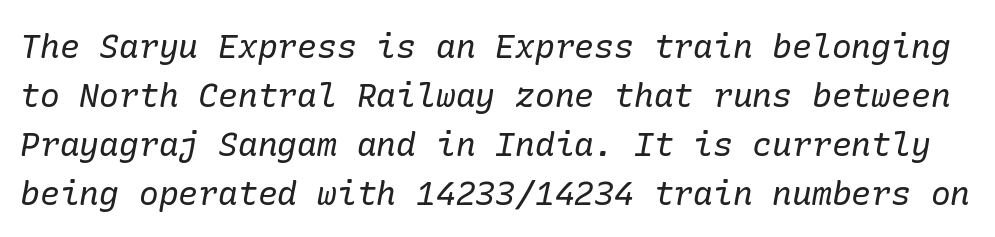
Q: Is the text bold? A: No.
Q: Is the text italic (slanted)? A: Yes, it leans right by about 10 degrees.
Q: Is the typeface a serif or a sans-serif typeface? A: Sans-serif.
Q: Is the text underlined? A: No.
Q: Is the spacing between letters normal or unusually wide? A: Normal.
Q: Is the spacing between lines tight, normal or loose? A: Normal.
Q: Width (condensed, normal, or wide)? A: Normal.
Q: Stroke contrast? A: Low.
Q: x-height? A: Medium.
